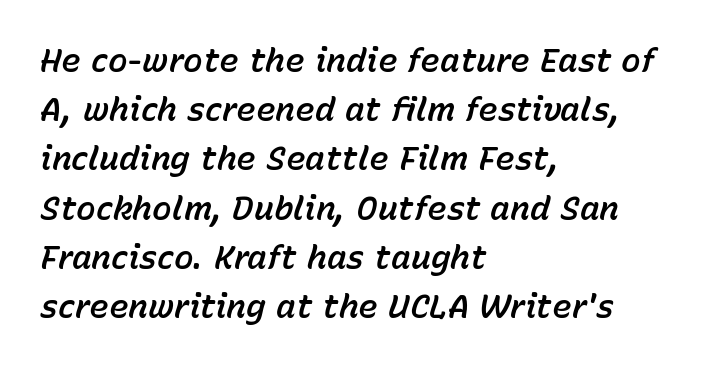
The image shows 33 px text type, italic (leaning right); set left-aligned, normal line spacing (1.49x), normal letter spacing, not underlined; low stroke contrast and a medium x-height.
